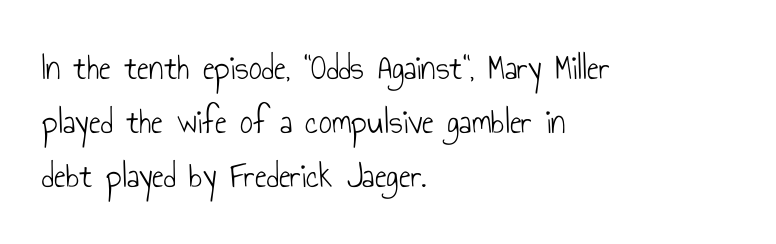
Q: Is the text bold? A: No.
Q: Is the text italic (slanted)? A: No, it is upright.
Q: Is the typeface a serif or a sans-serif typeface? A: Sans-serif.
Q: Is the text underlined? A: No.
Q: How is the paragraph aligned? A: Left-aligned.
Q: Is the spacing between letters normal or unusually wide? A: Normal.
Q: Is the spacing between lines tight, normal or loose? A: Normal.
Q: Width (condensed, normal, or wide)? A: Condensed.
Q: Stroke contrast? A: Low.
Q: x-height? A: Small.
Q: Monospaced? A: No.
